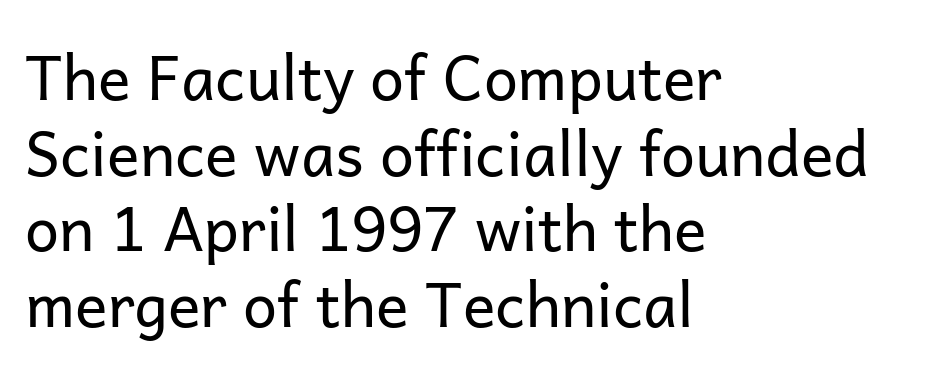
{"serif": "no", "italic": "no", "bold": "no", "weight": "regular", "width": "normal", "stroke_contrast": "low", "x_height": "medium", "monospaced": "no", "underline": "no", "align": "left", "line_spacing_ratio": 1.24, "letter_spacing": "normal", "letter_spacing_em": 0.0, "glyph_px": 61}
